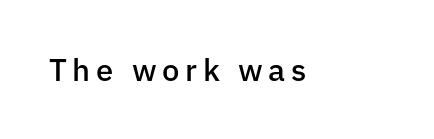
The image shows 31 px semibold sans-serif type, upright; set not underlined; low stroke contrast and a medium x-height.
